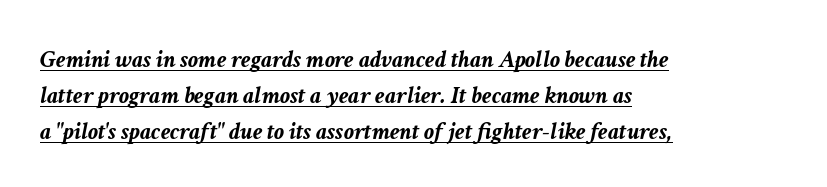
Students, note that the glyphs here touch the page at normal intervals. In CSS terms this would be text-align: left. Rows of type keep a routine distance in the vertical direction. This is heavy type, rendered in bold. Students, observe the line beneath the letters — that is underlining.
